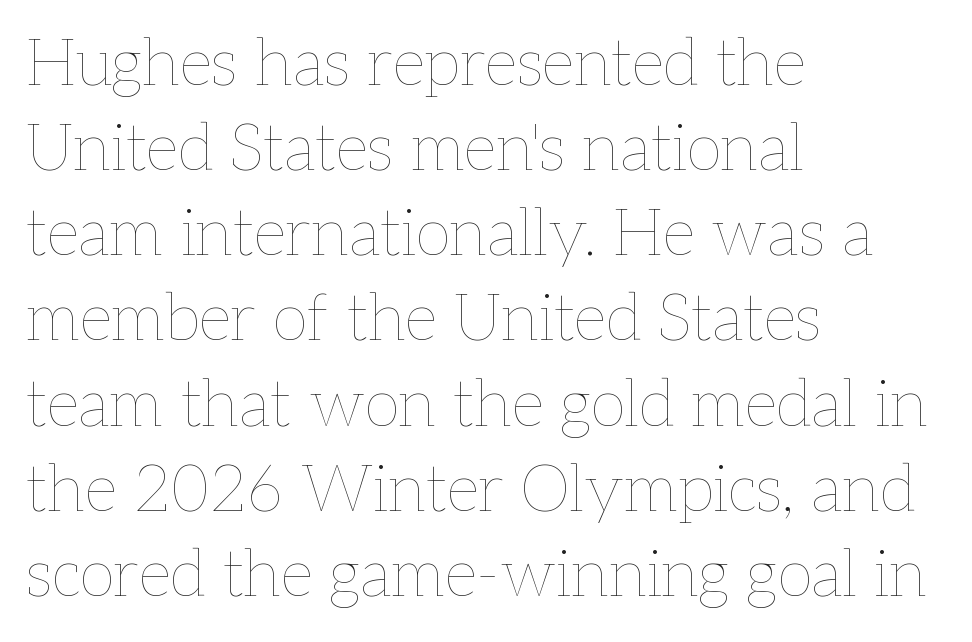
Q: Is the text bold? A: No.
Q: Is the text italic (slanted)? A: No, it is upright.
Q: Is the text underlined? A: No.
Q: How is the paragraph aligned? A: Left-aligned.
Q: Is the spacing between letters normal or unusually wide? A: Normal.
Q: Is the spacing between lines tight, normal or loose? A: Normal.
Q: Width (condensed, normal, or wide)? A: Normal.
Q: Stroke contrast? A: Low.
Q: x-height? A: Medium.
Q: Monospaced? A: No.
